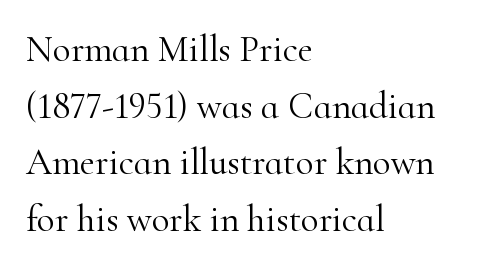
The image shows 37 px light serif type, upright; set left-aligned, normal line spacing (1.53x), normal letter spacing, not underlined; high stroke contrast and a small x-height.
